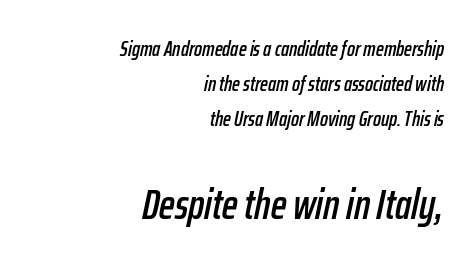
The image shows 42 px condensed type, italic (leaning right); set right-aligned, normal line spacing (1.67x), normal letter spacing, not underlined; the second (bottom) block is 2.0x larger; low stroke contrast and a medium x-height.
